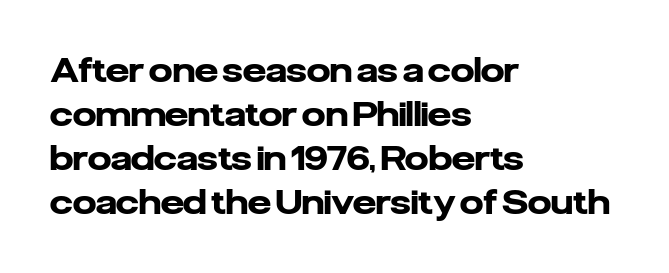
{"serif": "no", "italic": "no", "bold": "yes", "weight": "heavy", "width": "normal", "stroke_contrast": "low", "x_height": "medium", "monospaced": "no", "underline": "no", "align": "left", "line_spacing": "normal", "line_spacing_ratio": 1.33, "letter_spacing": "normal", "letter_spacing_em": 0.0, "glyph_px": 33}
